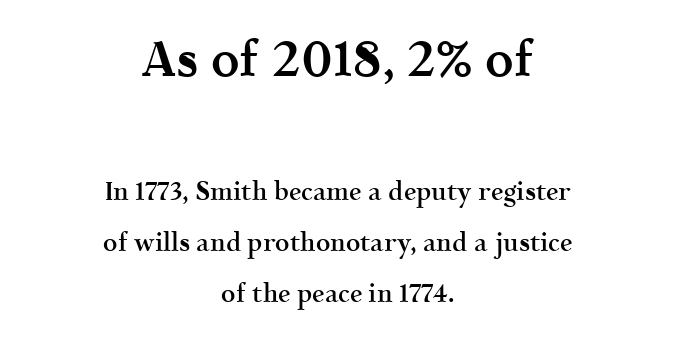
Ascenders rise straight up at ninety degrees. Is this a sans? No — the strokes have serifs. Baseline-to-baseline distance is far greater than the letter height. The initial chunk of copy outweighs the following chunk in type size. Anything drawn beneath the words? Only blank space. Each glyph is drawn with semibold strokes, heavier than normal yet not fully bold.
